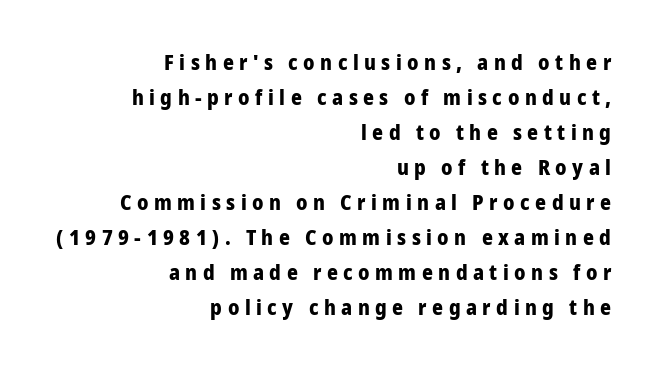
{"italic": "no", "bold": "yes", "underline": "no", "align": "right", "line_spacing": "normal", "line_spacing_ratio": 1.67, "letter_spacing": "wide", "letter_spacing_em": 0.26, "glyph_px": 21}
